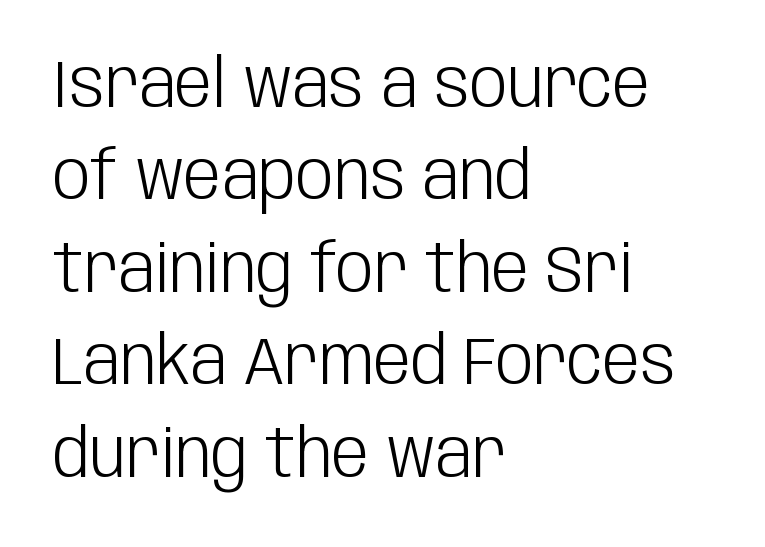
Type without underlining. Left-aligned paragraph, ragged on the right. Looks like regular typesetting: each glyph gets only the width it needs. Vertical strokes here are truly vertical.
